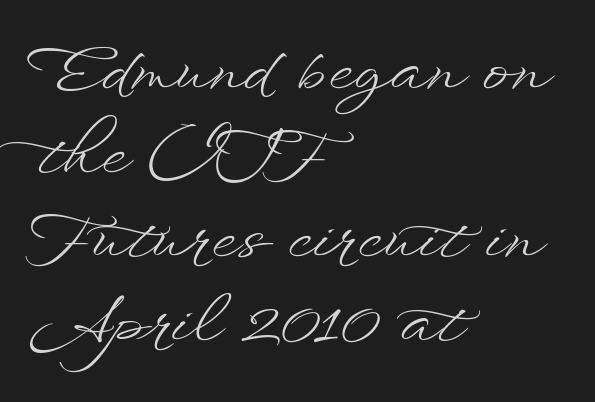
The image shows 64 px light, wide type; set left-aligned, normal line spacing (1.31x), normal letter spacing, not underlined; low stroke contrast and a small x-height.
